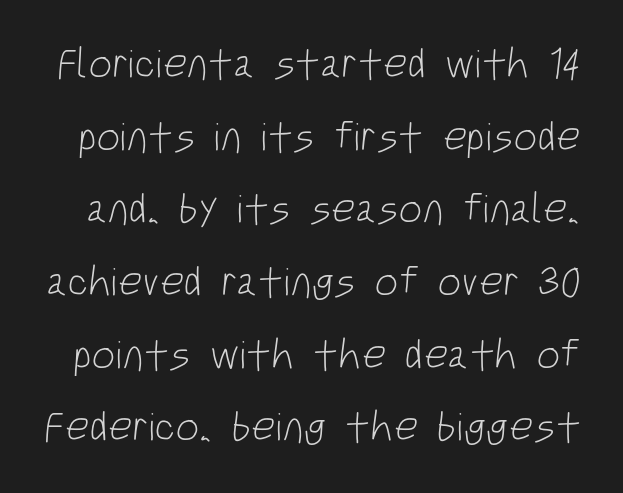
Q: Is the text bold? A: No.
Q: Is the typeface a serif or a sans-serif typeface? A: Sans-serif.
Q: Is the text underlined? A: No.
Q: Is the spacing between letters normal or unusually wide? A: Normal.
Q: Width (condensed, normal, or wide)? A: Condensed.
Q: Stroke contrast? A: Low.
Q: x-height? A: Large.
Q: Monospaced? A: No.
